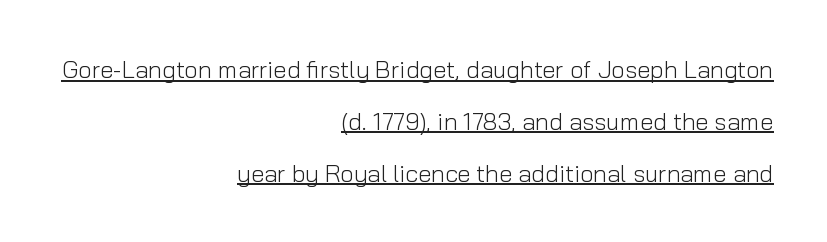
Line endings align vertically; line beginnings do not. This sample uses an upright cut, with every glyph sitting square on the baseline. A continuous stroke trails under the words, as in a hyperlink. The rendering uses a large line-height, opening up the rows.
